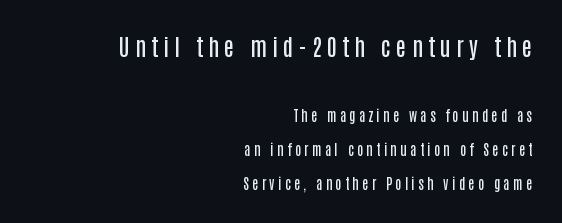
Q: Is the text bold? A: Semi-bold.
Q: Is the text italic (slanted)? A: No, it is upright.
Q: Is the text underlined? A: No.
Q: How is the paragraph aligned? A: Right-aligned.
Q: Is the spacing between letters normal or unusually wide? A: Unusually wide.
Q: Is the spacing between lines tight, normal or loose? A: Loose.
Q: Which block of text is set in a larger size, the first (top) or the second (bottom)? A: The first (top) one.
